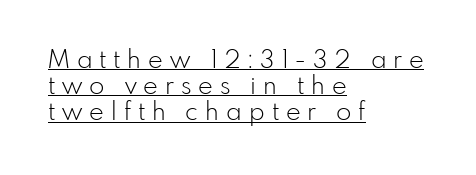
The image shows 25 px text type, upright; set left-aligned, tight line spacing (1.05x), unusually wide letter spacing (+0.28 em), underlined.
